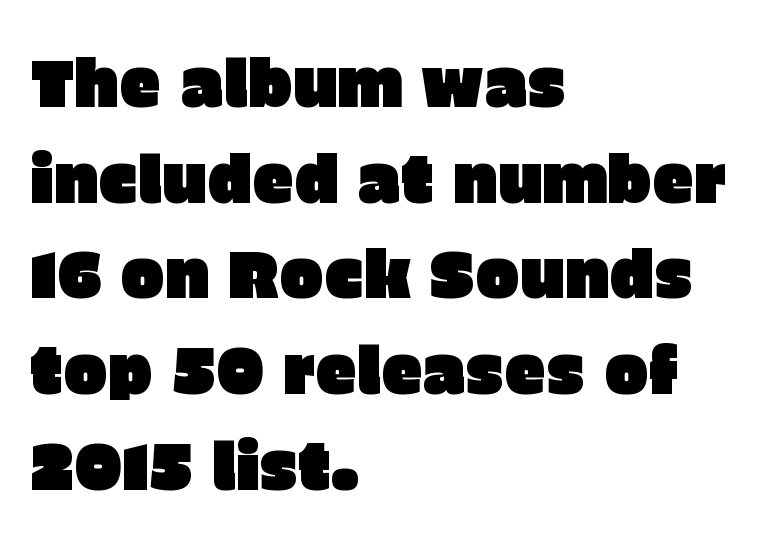
The string is rendered with underlining switched off. A typesetter would call this proportional, since set widths differ per character. Between one letter and the next there's only the usual sliver of space. A classic flush-left, rag-right setting is used for this passage. Upright lettering throughout. Each new line begins a customary step beneath the previous one.
